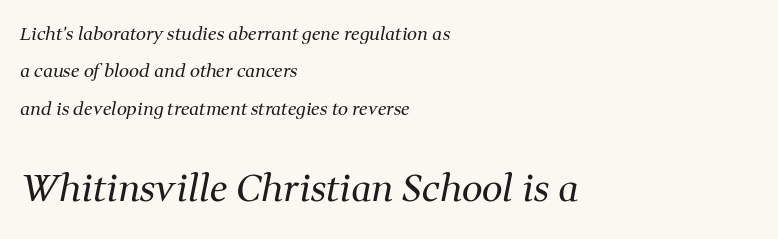
The image shows 37 px regular-weight serif type, italic (leaning right); set left-aligned, loose line spacing (2.07x), normal letter spacing, not underlined; the second (bottom) block is 2.06x larger; medium stroke contrast and a medium x-height.
